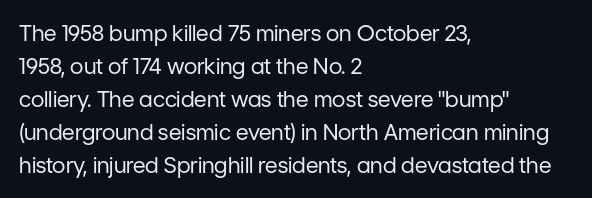
In terms of leading, this rendering sits right in the middle. Quick note: not italic, upright. Stems here are at most as thick as an everyday book face. Letter spacing: default.
